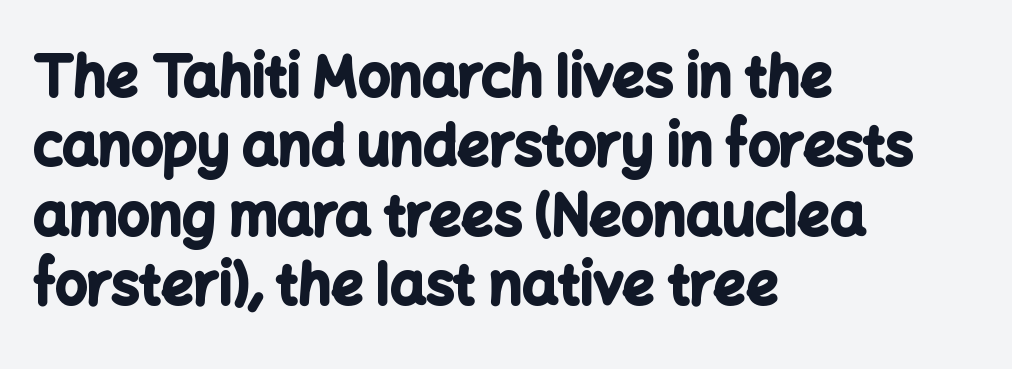
Character widths vary here, with narrow letters taking less room than wide ones. This rendering leaves character spacing at its baseline value. The lines in this sample share a left origin and differ only in where they stop. A typesetter would label this face a sans. A typesetter would mark this as roman, not italic.
